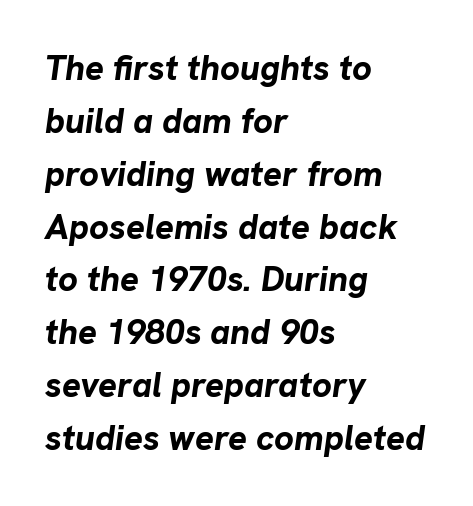
Q: Is the text bold? A: Yes.
Q: Is the text italic (slanted)? A: Yes, it leans right by about 8 degrees.
Q: Is the text underlined? A: No.
Q: How is the paragraph aligned? A: Left-aligned.
Q: Is the spacing between letters normal or unusually wide? A: Normal.
Q: Is the spacing between lines tight, normal or loose? A: Normal.
Q: Width (condensed, normal, or wide)? A: Normal.
Q: Stroke contrast? A: Low.
Q: x-height? A: Medium.
Q: Monospaced? A: No.
